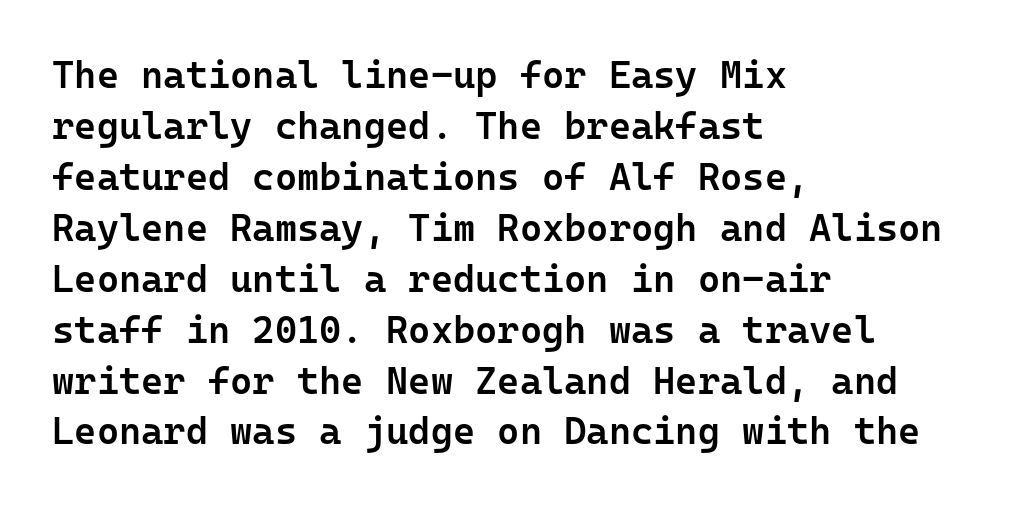
{"serif": "no", "italic": "no", "bold": "semi", "weight": "semibold", "width": "normal", "stroke_contrast": "low", "x_height": "medium", "monospaced": "yes", "underline": "no", "align": "left", "line_spacing": "normal", "line_spacing_ratio": 1.34, "letter_spacing": "normal", "letter_spacing_em": 0.0, "glyph_px": 38}
